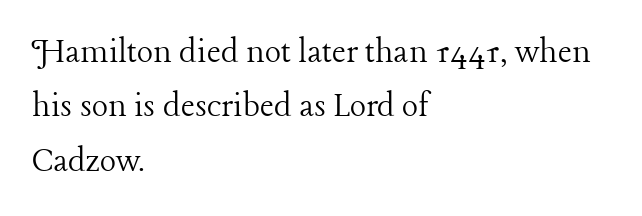
Q: Is the text bold? A: No.
Q: Is the text italic (slanted)? A: No, it is upright.
Q: Is the typeface a serif or a sans-serif typeface? A: Serif.
Q: Is the text underlined? A: No.
Q: How is the paragraph aligned? A: Left-aligned.
Q: Is the spacing between letters normal or unusually wide? A: Normal.
Q: Is the spacing between lines tight, normal or loose? A: Normal.
Q: Width (condensed, normal, or wide)? A: Normal.
Q: Stroke contrast? A: Low.
Q: x-height? A: Medium.
Q: Monospaced? A: No.
